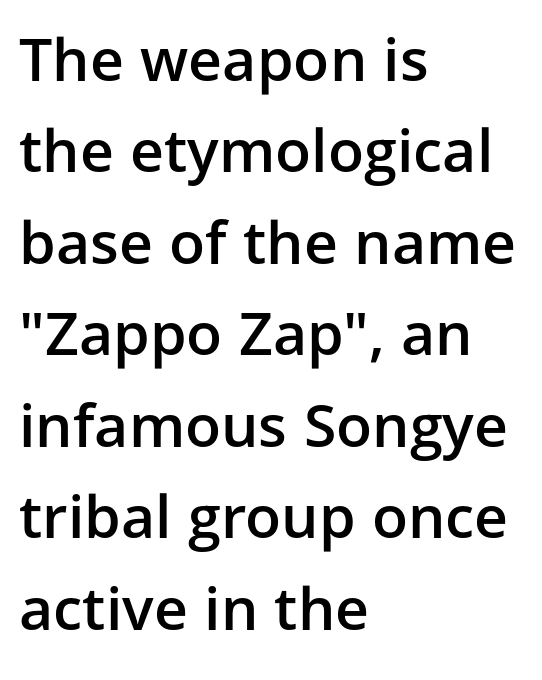
Q: Is the text bold? A: Semi-bold.
Q: Is the text italic (slanted)? A: No, it is upright.
Q: Is the typeface a serif or a sans-serif typeface? A: Sans-serif.
Q: Is the text underlined? A: No.
Q: How is the paragraph aligned? A: Left-aligned.
Q: Is the spacing between letters normal or unusually wide? A: Normal.
Q: Is the spacing between lines tight, normal or loose? A: Normal.
Q: Width (condensed, normal, or wide)? A: Normal.
Q: Stroke contrast? A: Low.
Q: x-height? A: Medium.
Q: Monospaced? A: No.
